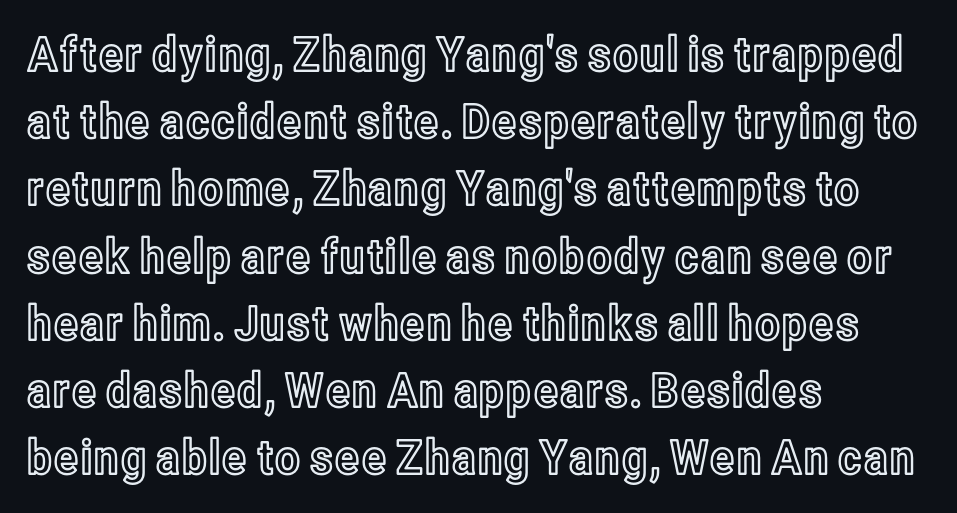
The lines in this sample share a left origin and differ only in where they stop. Think of a printed novel: that variable character pitch is what you see here. Posture: upright roman. Reading down the column, the eye jumps a familiar distance to each next line.
